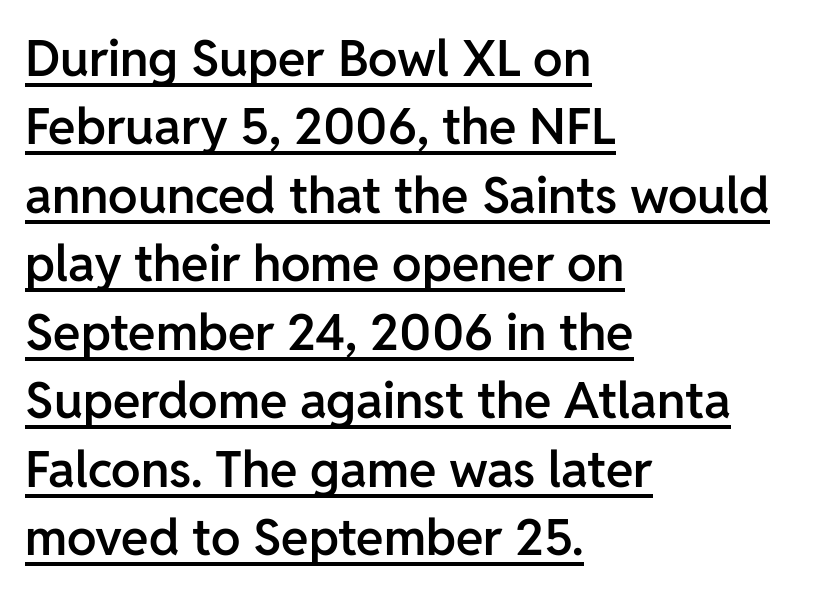
The face used here is proportionally spaced, like ordinary book or web type. A typographer would call this underscored text. Alignment: flush left. Ordinary non-slanted type is in use. Examine the stroke ends and you'll find no serifs.
